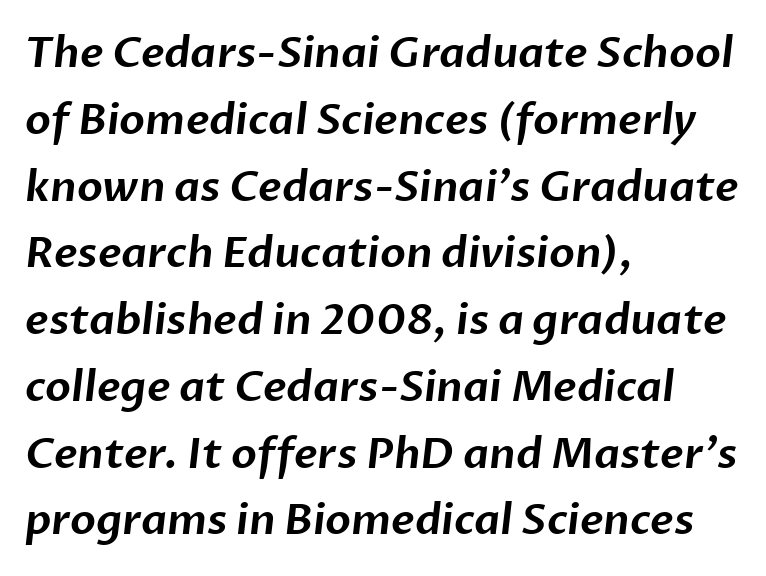
Q: Is the typeface a serif or a sans-serif typeface? A: Sans-serif.
Q: Is the text underlined? A: No.
Q: How is the paragraph aligned? A: Left-aligned.
Q: Is the spacing between letters normal or unusually wide? A: Normal.
Q: Is the spacing between lines tight, normal or loose? A: Normal.
Q: Width (condensed, normal, or wide)? A: Normal.
Q: Stroke contrast? A: Low.
Q: x-height? A: Medium.
Q: Monospaced? A: No.
